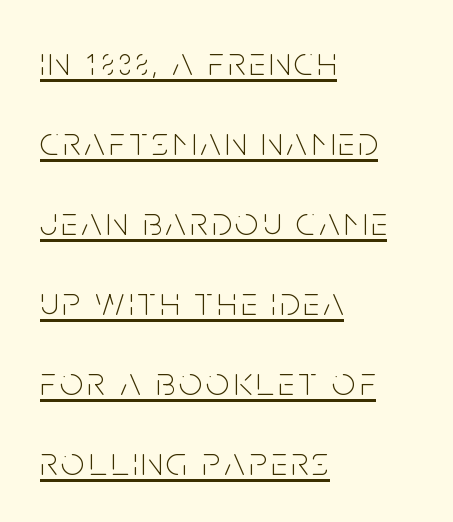
Q: Is the text bold? A: No.
Q: Is the text italic (slanted)? A: No, it is upright.
Q: Is the typeface a serif or a sans-serif typeface? A: Sans-serif.
Q: Is the text underlined? A: Yes.
Q: How is the paragraph aligned? A: Left-aligned.
Q: Is the spacing between lines tight, normal or loose? A: Loose.
Q: Width (condensed, normal, or wide)? A: Condensed.
Q: Stroke contrast? A: Low.
Q: x-height? A: Large.
Q: Monospaced? A: No.
